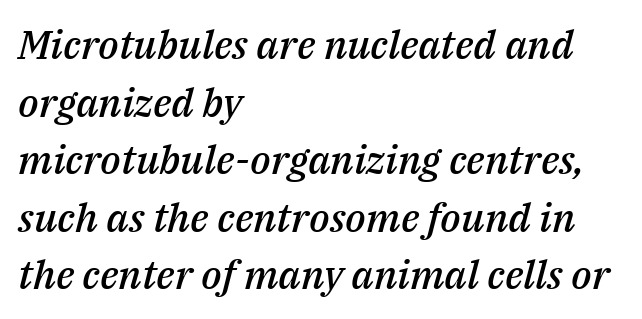
{"italic": "yes", "lean": "right", "slant_degrees": 14, "bold": "semi", "weight": "semibold", "width": "normal", "stroke_contrast": "medium", "x_height": "medium", "monospaced": "no", "underline": "no", "align": "left", "line_spacing": "normal", "line_spacing_ratio": 1.44, "letter_spacing": "normal", "letter_spacing_em": 0.0, "glyph_px": 40}
